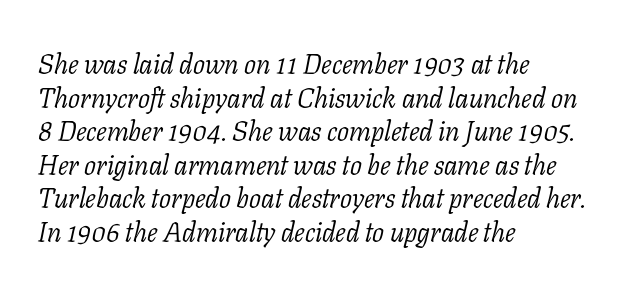
{"serif": "yes", "italic": "yes", "lean": "right", "slant_degrees": 11, "bold": "no", "weight": "light", "width": "normal", "stroke_contrast": "low", "x_height": "medium", "monospaced": "no", "underline": "no", "align": "left", "line_spacing_ratio": 1.2, "letter_spacing": "normal", "letter_spacing_em": 0.0, "glyph_px": 28}
